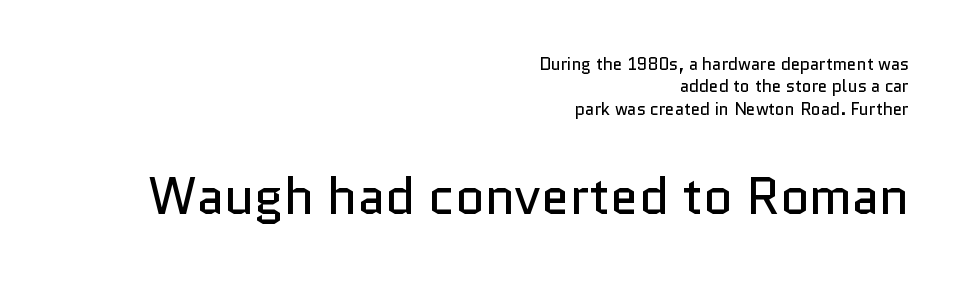
Q: Is the text bold? A: No.
Q: Is the text italic (slanted)? A: No, it is upright.
Q: Is the typeface a serif or a sans-serif typeface? A: Sans-serif.
Q: Is the text underlined? A: No.
Q: How is the paragraph aligned? A: Right-aligned.
Q: Is the spacing between letters normal or unusually wide? A: Normal.
Q: Is the spacing between lines tight, normal or loose? A: Normal.
Q: Which block of text is set in a larger size, the first (top) or the second (bottom)? A: The second (bottom) one.
Q: Width (condensed, normal, or wide)? A: Normal.
Q: Stroke contrast? A: Low.
Q: x-height? A: Medium.
Q: Monospaced? A: No.
